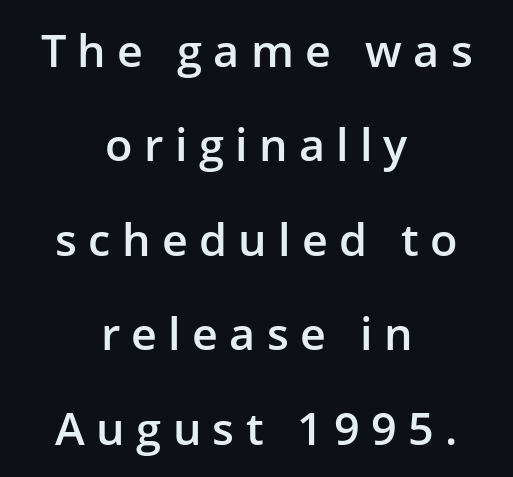
The image shows 45 px semibold sans-serif type, upright; set centered, loose line spacing (2.1x), unusually wide letter spacing (+0.25 em), not underlined; low stroke contrast and a medium x-height.
